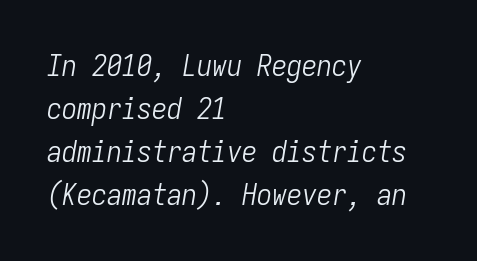
Think of a typewriter: that constant character pitch is what you see here. Descenders hang freely into open space. The line-height multiplier appears to be the usual default. Rendered with sloped, italic letterforms.
